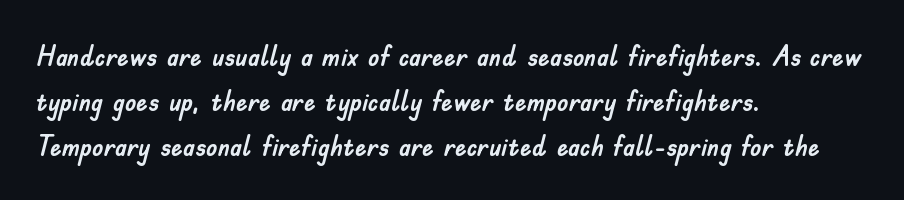
Q: Is the text italic (slanted)? A: Yes.
Q: Is the typeface a serif or a sans-serif typeface? A: Sans-serif.
Q: Is the text underlined? A: No.
Q: How is the paragraph aligned? A: Left-aligned.
Q: Is the spacing between letters normal or unusually wide? A: Normal.
Q: Is the spacing between lines tight, normal or loose? A: Normal.
Q: Width (condensed, normal, or wide)? A: Normal.
Q: Stroke contrast? A: Low.
Q: x-height? A: Small.
Q: Monospaced? A: No.
